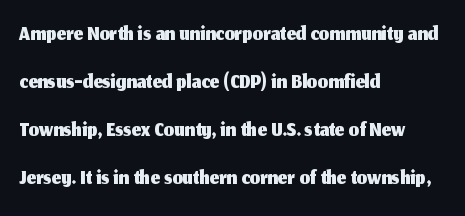
Is this a fixed-width face? No — the glyphs have proportional, varying widths. The paragraph has a hard left edge and a soft right edge. Honestly, there is no underline to notice here at all. The axis of the letterforms is exactly vertical. A typesetter would label this face a sans. Line spacing here is normal.
